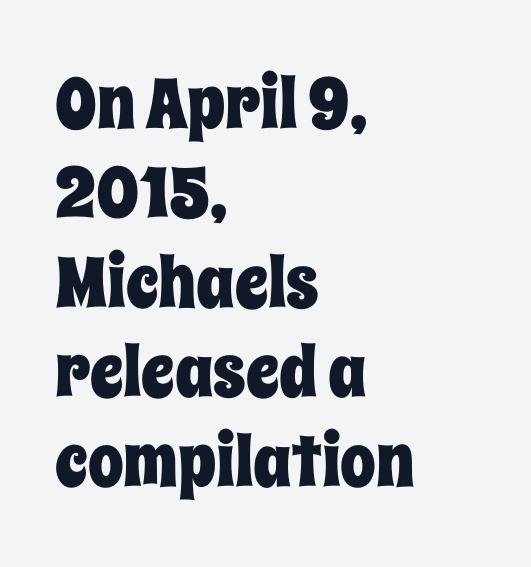
Every stem runs plumb, perpendicular to the baseline. Does the leading feel generous? No, just average. A clean baseline with only descenders dipping below it. The passage shown has conventional tracking throughout.
